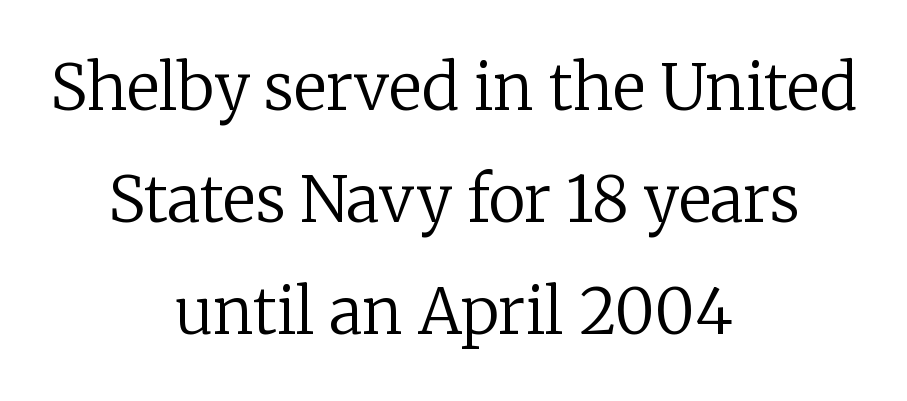
The image shows 63 px regular-weight serif type, upright; set centered, line spacing 1.78x, normal letter spacing, not underlined; low stroke contrast and a medium x-height.
